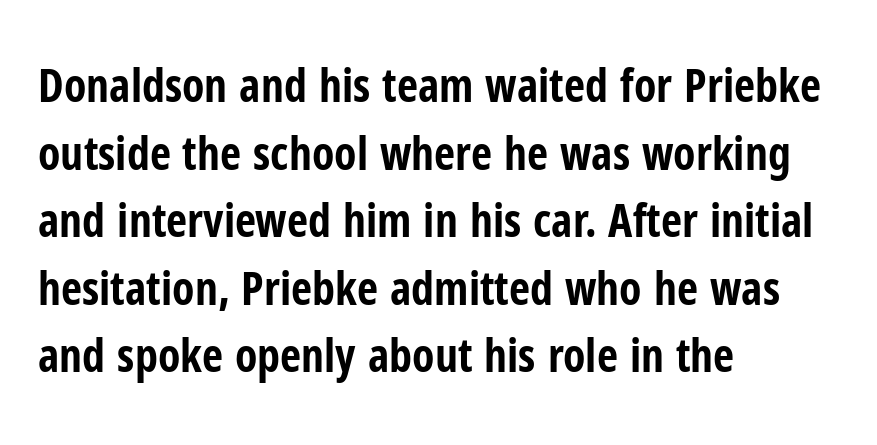
{"serif": "no", "italic": "no", "bold": "yes", "weight": "bold", "width": "condensed", "stroke_contrast": "low", "x_height": "medium", "monospaced": "no", "underline": "no", "align": "left", "line_spacing": "normal", "line_spacing_ratio": 1.47, "letter_spacing": "normal", "letter_spacing_em": 0.0, "glyph_px": 46}
